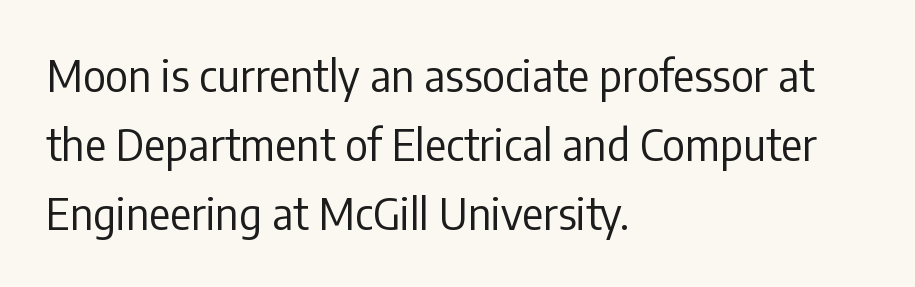
Q: Is the text bold? A: No.
Q: Is the text italic (slanted)? A: No, it is upright.
Q: Is the typeface a serif or a sans-serif typeface? A: Sans-serif.
Q: Is the text underlined? A: No.
Q: How is the paragraph aligned? A: Left-aligned.
Q: Is the spacing between letters normal or unusually wide? A: Normal.
Q: Is the spacing between lines tight, normal or loose? A: Normal.
Q: Width (condensed, normal, or wide)? A: Condensed.
Q: Stroke contrast? A: Low.
Q: x-height? A: Medium.
Q: Monospaced? A: No.
